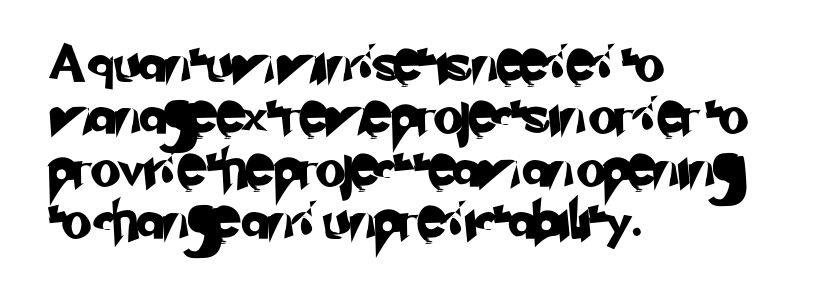
Character widths vary here, with narrow letters taking less room than wide ones. These lines are set flush left with a ragged right edge. A normal amount of white space separates one row of letters from the next. The letters sit at their default tracking, neither squeezed nor spread.
